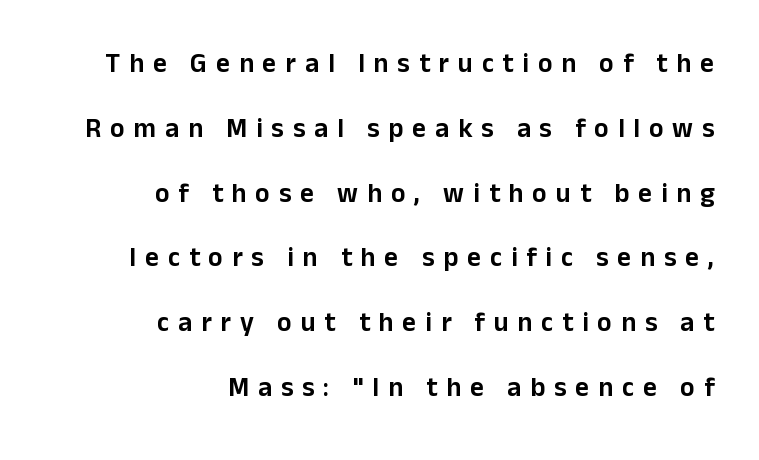
Q: Is the text italic (slanted)? A: No, it is upright.
Q: Is the text underlined? A: No.
Q: How is the paragraph aligned? A: Right-aligned.
Q: Is the spacing between letters normal or unusually wide? A: Unusually wide.
Q: Is the spacing between lines tight, normal or loose? A: Loose.
